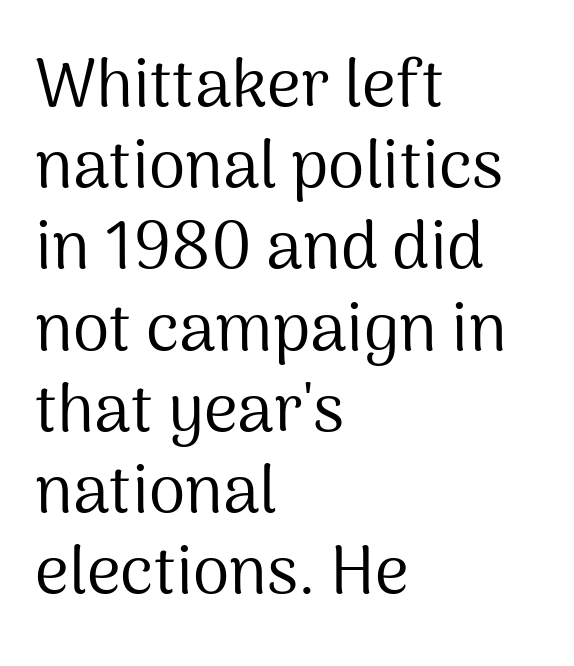
Beneath every word, the page is bare. The type family on display is of the sans-serif kind. This rendering leaves character spacing at its baseline value. Varying glyph widths throughout — classic text-font behaviour. Is the stroke heavy? The answer is a plain regular-or-lighter. A classic flush-left, rag-right setting is used for this passage.
